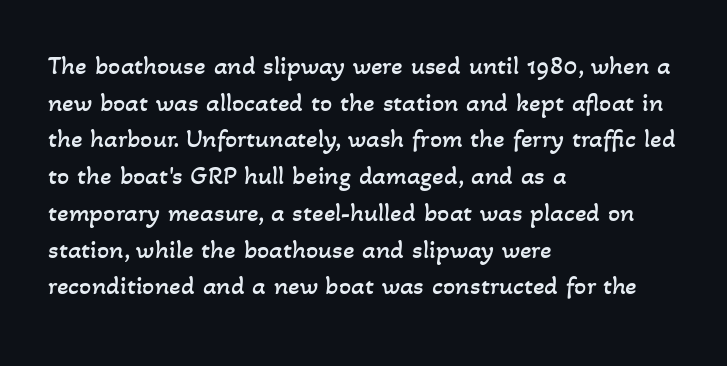
Q: Is the text bold? A: No.
Q: Is the text underlined? A: No.
Q: How is the paragraph aligned? A: Left-aligned.
Q: Is the spacing between letters normal or unusually wide? A: Normal.
Q: Is the spacing between lines tight, normal or loose? A: Normal.
